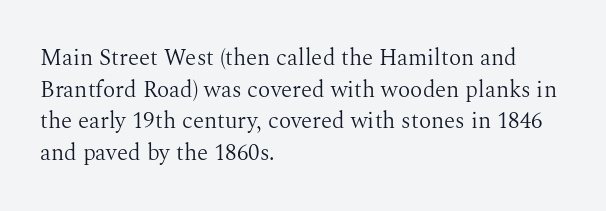
Q: Is the text bold? A: No.
Q: Is the text italic (slanted)? A: No, it is upright.
Q: Is the text underlined? A: No.
Q: How is the paragraph aligned? A: Left-aligned.
Q: Is the spacing between letters normal or unusually wide? A: Normal.
Q: Is the spacing between lines tight, normal or loose? A: Normal.
